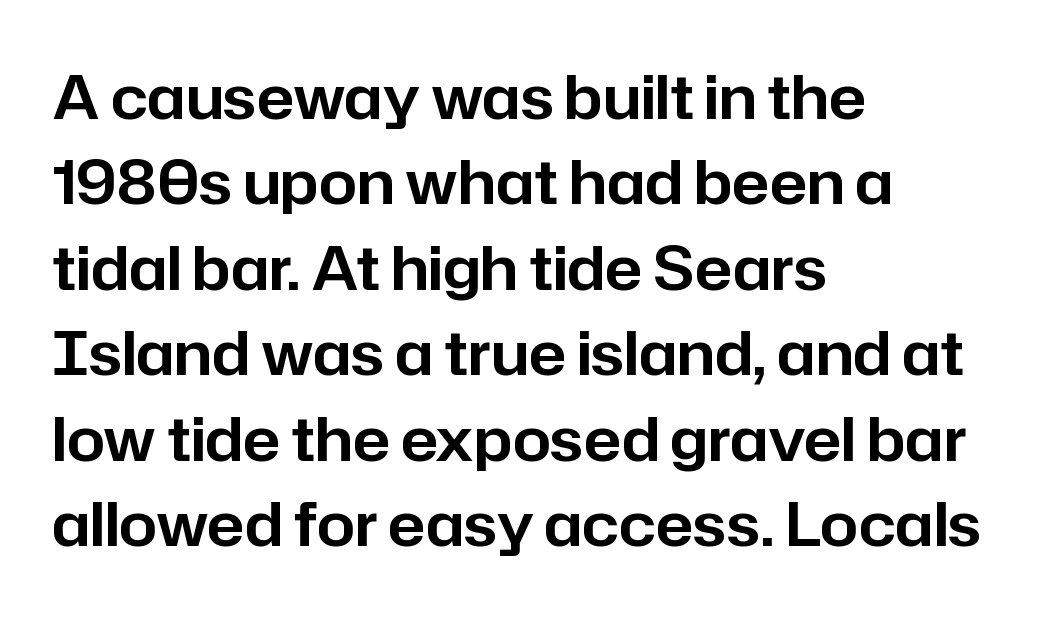
A typesetter would label this face a sans. These lines keep a tight, regular rhythm from letter to letter. Leading: standard. Spacing verdict: proportional, widths tailored to each character.
